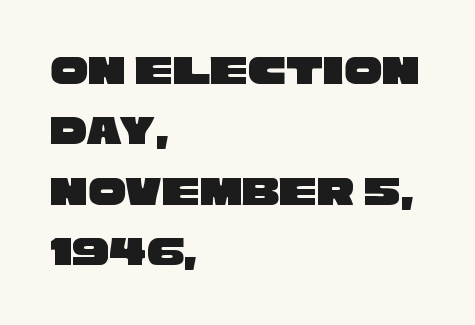
The text was rendered using a sans face with plain stroke endings. If you measured baseline to baseline, you'd find a middling distance. The type is set solid horizontally, with unmodified tracking. The area under the type is left untouched.
